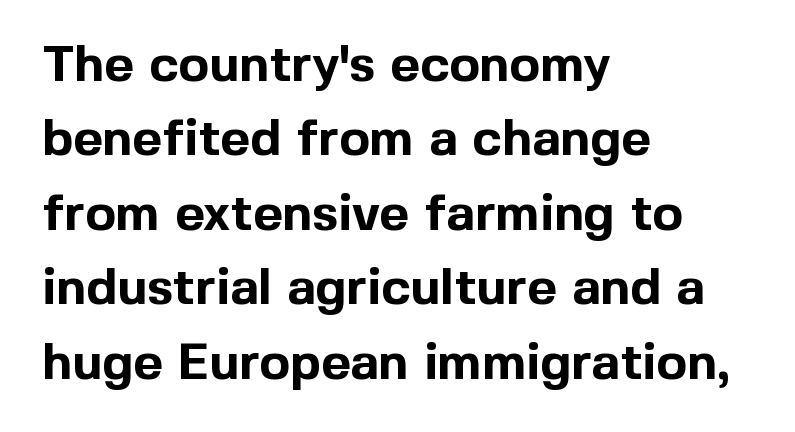
The image shows 51 px bold sans-serif type, upright; set left-aligned, normal line spacing (1.46x), normal letter spacing, not underlined; a medium x-height.
